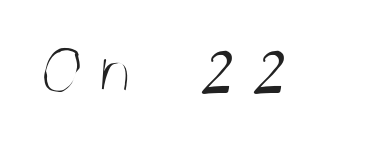
Proportional: the letters do not fall into vertical columns. Nope, no serifs anywhere on these letters. Ink coverage per letter is moderate at most. Letter spacing: wide. Clear beneath every line of the passage.
